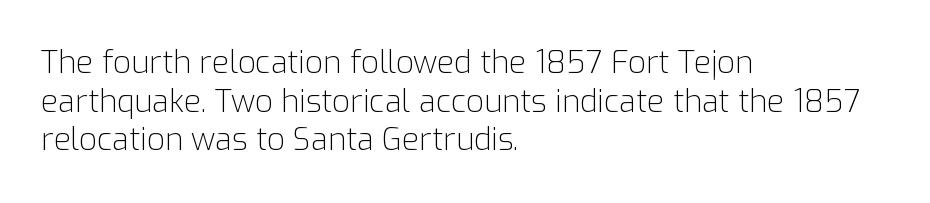
Has an underline been added? It has not. Stem width sits at or under what a default text font uses. Compared with a centered layout, this one pins lines to the left instead. Line spacing here is normal. Honestly, the letter spacing is just normal — you wouldn't notice it. These lines are rendered in a variable-pitch font.
